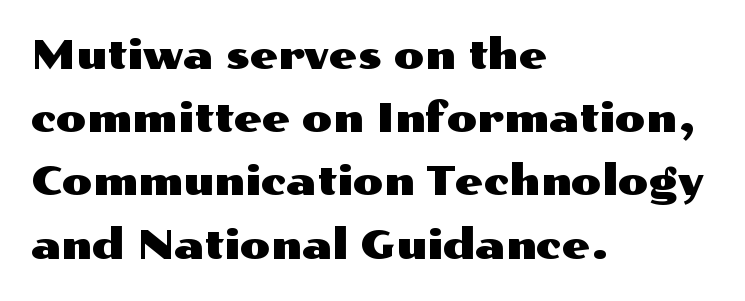
Q: Is the text italic (slanted)? A: No, it is upright.
Q: Is the typeface a serif or a sans-serif typeface? A: Sans-serif.
Q: Is the text underlined? A: No.
Q: How is the paragraph aligned? A: Left-aligned.
Q: Is the spacing between letters normal or unusually wide? A: Normal.
Q: Is the spacing between lines tight, normal or loose? A: Normal.
Q: Width (condensed, normal, or wide)? A: Wide.
Q: Stroke contrast? A: Medium.
Q: x-height? A: Medium.
Q: Monospaced? A: No.
